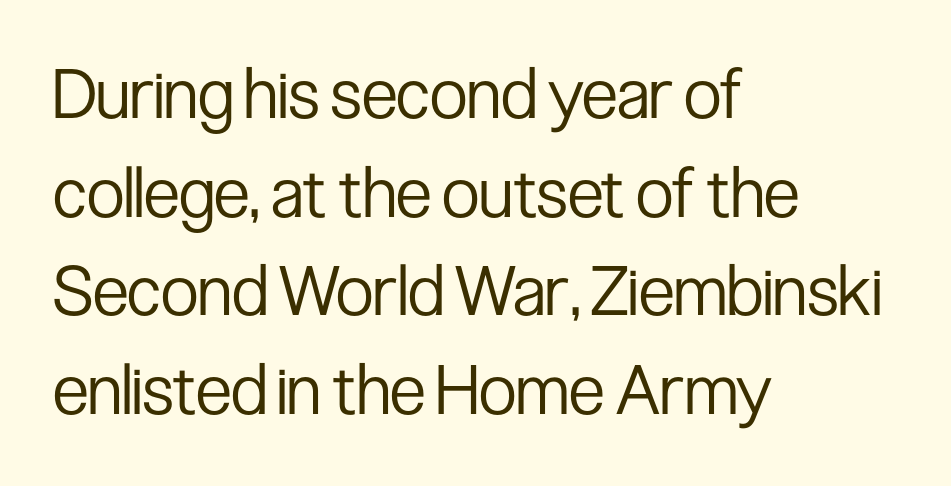
{"serif": "no", "italic": "no", "bold": "no", "weight": "regular", "width": "condensed", "stroke_contrast": "low", "x_height": "medium", "monospaced": "no", "underline": "no", "align": "left", "line_spacing": "normal", "line_spacing_ratio": 1.43, "letter_spacing": "normal", "letter_spacing_em": 0.0, "glyph_px": 69}
